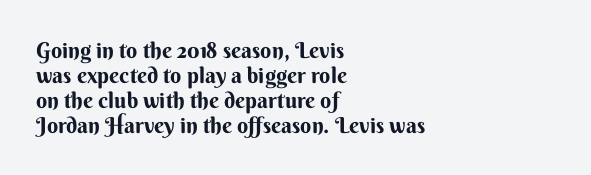
{"italic": "no", "bold": "yes", "underline": "no", "align": "left", "line_spacing": "tight", "line_spacing_ratio": 1.13, "letter_spacing": "normal", "letter_spacing_em": 0.0, "glyph_px": 22}
